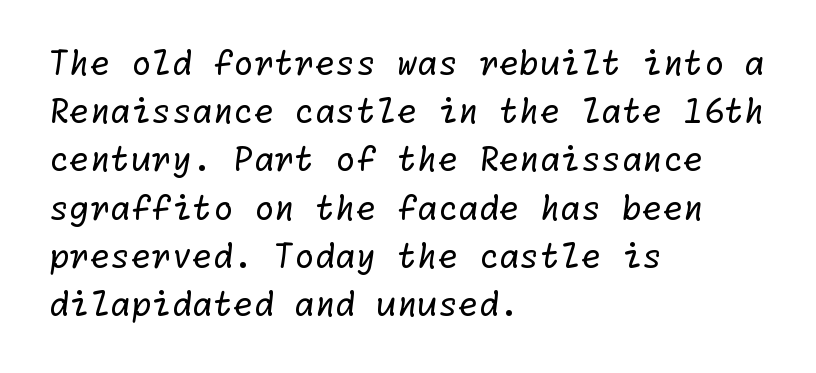
Q: Is the text bold? A: No.
Q: Is the typeface a serif or a sans-serif typeface? A: Sans-serif.
Q: Is the text underlined? A: No.
Q: How is the paragraph aligned? A: Left-aligned.
Q: Is the spacing between letters normal or unusually wide? A: Normal.
Q: Is the spacing between lines tight, normal or loose? A: Normal.
Q: Width (condensed, normal, or wide)? A: Normal.
Q: Stroke contrast? A: Low.
Q: x-height? A: Medium.
